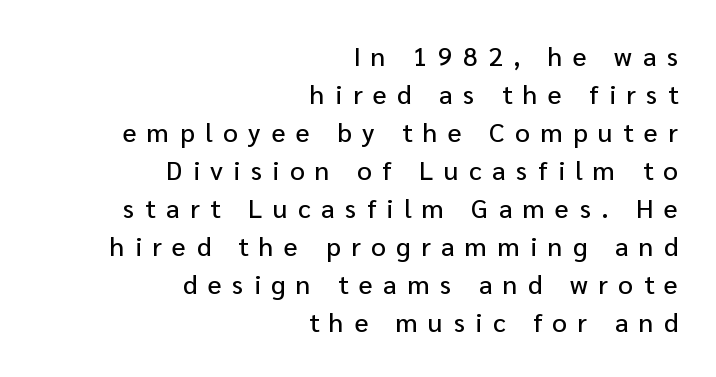
The image shows 26 px text type, upright; set right-aligned, normal line spacing (1.46x), unusually wide letter spacing (+0.41 em), not underlined.
